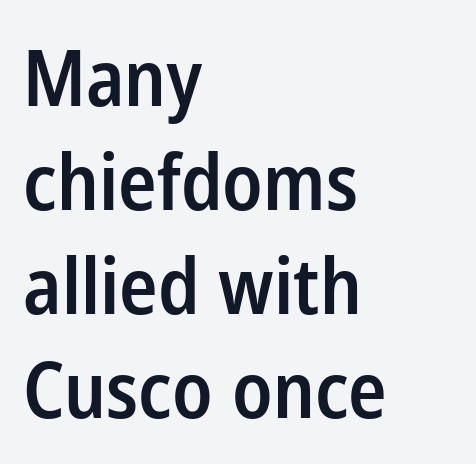
Looks like regular typesetting: each glyph gets only the width it needs. Check under the words: just untouched page. A student would call this left alignment; a typographer would say flush left, rag right. The letters stand upright; this is a roman face. Summary of vertical rhythm: regular, with standard interline spacing. Observe the absence of serifs on each vertical stroke in this sample.
